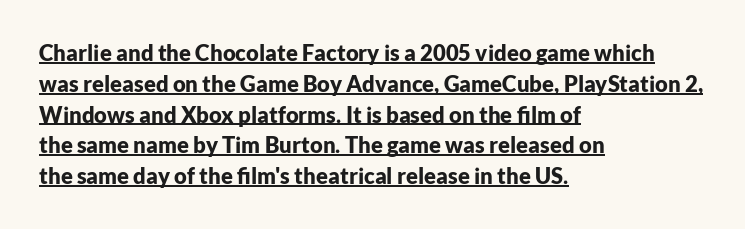
This rendering leaves character spacing at its baseline value. Weight: bold. The letters stand straight up with perfectly vertical stems. Horizontally, the lines are justified to the leading edge only.
